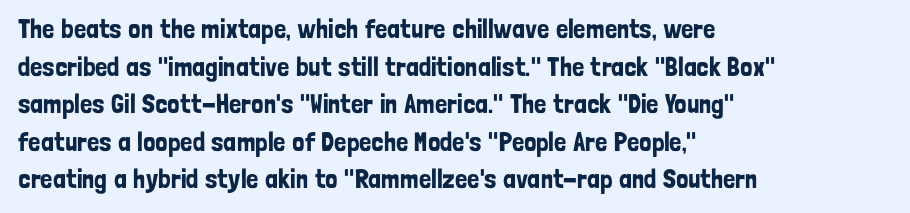
{"italic": "no", "underline": "no", "align": "left", "line_spacing": "normal", "line_spacing_ratio": 1.39, "letter_spacing": "normal", "letter_spacing_em": 0.0, "glyph_px": 27}
